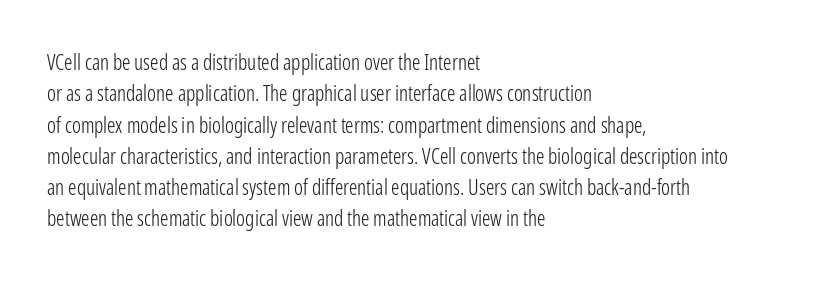
Ordinary non-slanted type is in use. Honestly, the row spacing looks completely unremarkable. These lines keep a tight, regular rhythm from letter to letter. These lines stack with their left ends in a neat column.
